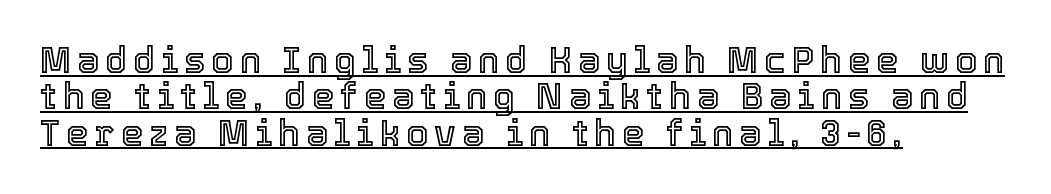
{"italic": "no", "width": "normal", "x_height": "medium", "monospaced": "no", "underline": "yes", "align": "left", "line_spacing": "tight", "line_spacing_ratio": 1.01, "glyph_px": 36}
